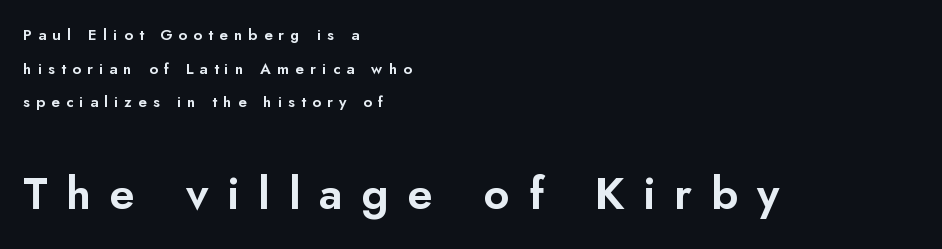
The image shows 45 px sans-serif type, upright; set left-aligned, loose line spacing (2.24x), unusually wide letter spacing (+0.42 em), not underlined; the second (bottom) block is 3.0x larger; low stroke contrast and a small x-height.
